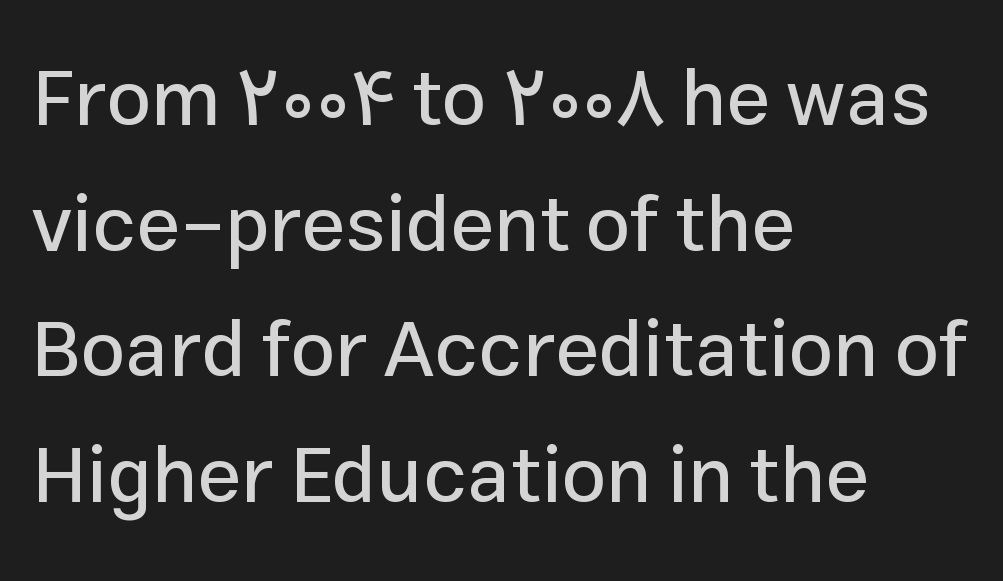
The specimen reads as upright at a glance. Summary of vertical rhythm: regular, with standard interline spacing. Anything drawn beneath the words? Only blank space. Varying glyph widths throughout — classic text-font behaviour.
